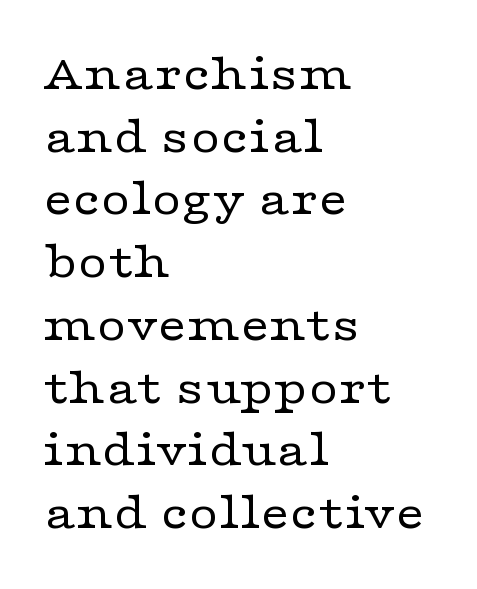
Q: Is the text bold? A: No.
Q: Is the text italic (slanted)? A: No, it is upright.
Q: Is the typeface a serif or a sans-serif typeface? A: Serif.
Q: Is the text underlined? A: No.
Q: How is the paragraph aligned? A: Left-aligned.
Q: Is the spacing between letters normal or unusually wide? A: Normal.
Q: Width (condensed, normal, or wide)? A: Wide.
Q: Stroke contrast? A: Low.
Q: x-height? A: Medium.
Q: Monospaced? A: No.
